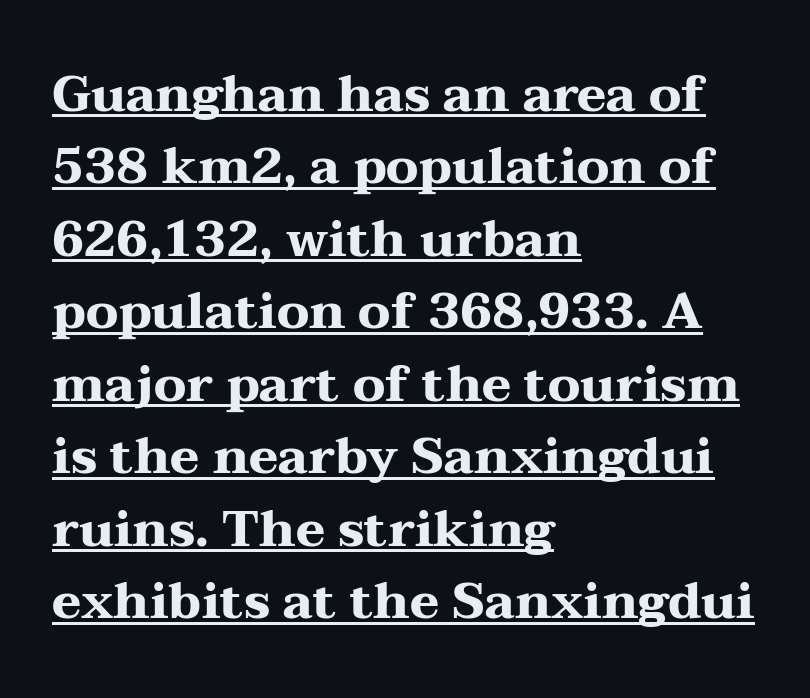
Q: Is the text bold? A: Yes.
Q: Is the text italic (slanted)? A: No, it is upright.
Q: Is the typeface a serif or a sans-serif typeface? A: Serif.
Q: Is the text underlined? A: Yes.
Q: How is the paragraph aligned? A: Left-aligned.
Q: Is the spacing between letters normal or unusually wide? A: Normal.
Q: Is the spacing between lines tight, normal or loose? A: Normal.
Q: Width (condensed, normal, or wide)? A: Wide.
Q: Stroke contrast? A: Medium.
Q: x-height? A: Medium.
Q: Monospaced? A: No.
